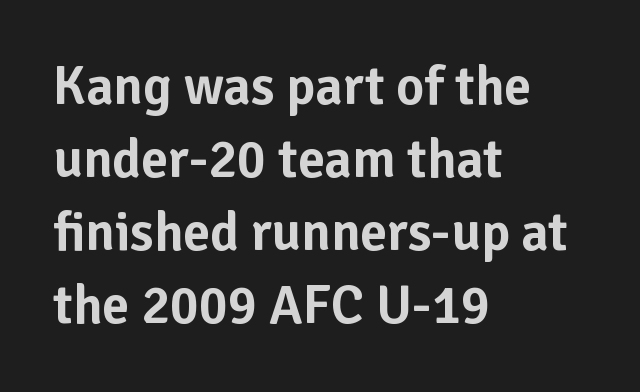
Q: Is the text italic (slanted)? A: No, it is upright.
Q: Is the typeface a serif or a sans-serif typeface? A: Sans-serif.
Q: Is the text underlined? A: No.
Q: How is the paragraph aligned? A: Left-aligned.
Q: Is the spacing between letters normal or unusually wide? A: Normal.
Q: Is the spacing between lines tight, normal or loose? A: Normal.
Q: Width (condensed, normal, or wide)? A: Normal.
Q: Stroke contrast? A: Low.
Q: x-height? A: Medium.
Q: Monospaced? A: No.
